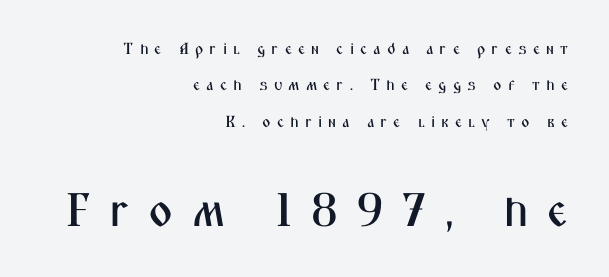
Lines of text with bare space underneath. The designer gave the closing block more size than the opening block. Tall strokes in this sample are plumb rather than angled. Is this a fixed-width face? No — the glyphs have proportional, varying widths. The space between consecutive lines is lavish. A typesetter would label this face a sans.
